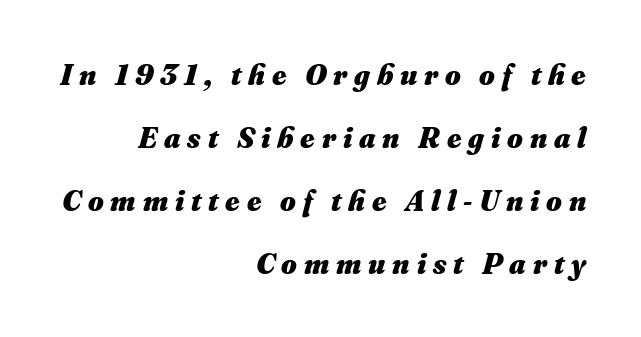
{"italic": "yes", "lean": "right", "slant_degrees": 16, "bold": "yes", "weight": "heavy", "width": "normal", "stroke_contrast": "medium", "x_height": "small", "monospaced": "no", "underline": "no", "align": "right", "line_spacing": "loose", "line_spacing_ratio": 2.1, "letter_spacing": "wide", "letter_spacing_em": 0.23, "glyph_px": 30}
